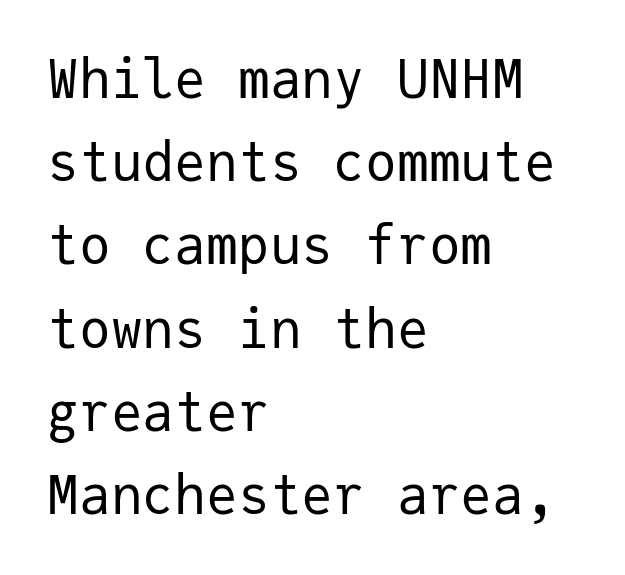
{"serif": "no", "italic": "no", "bold": "no", "weight": "regular", "width": "normal", "stroke_contrast": "low", "x_height": "medium", "monospaced": "yes", "underline": "no", "align": "left", "line_spacing": "normal", "line_spacing_ratio": 1.57, "letter_spacing": "normal", "letter_spacing_em": 0.0, "glyph_px": 53}
